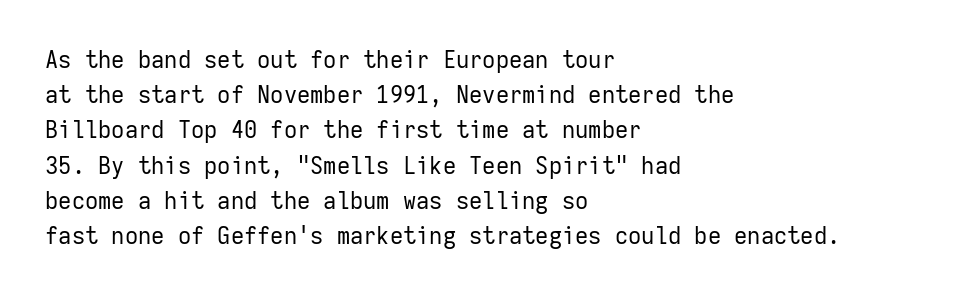
{"italic": "no", "bold": "no", "underline": "no", "align": "left", "line_spacing": "normal", "line_spacing_ratio": 1.53, "letter_spacing": "normal", "letter_spacing_em": 0.0, "glyph_px": 23}
